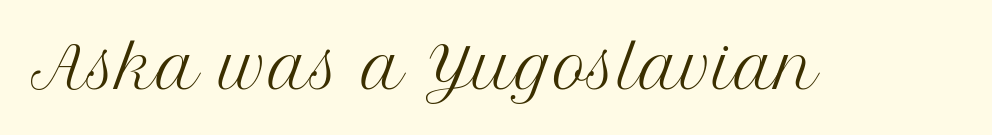
Q: Is the text bold? A: No.
Q: Is the text italic (slanted)? A: Yes.
Q: Is the text underlined? A: No.
Q: Is the spacing between letters normal or unusually wide? A: Normal.
Q: Width (condensed, normal, or wide)? A: Normal.
Q: Stroke contrast? A: Medium.
Q: x-height? A: Medium.
Q: Monospaced? A: No.
